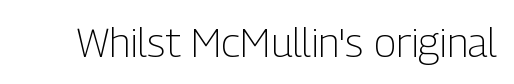
The image shows 41 px light, condensed sans-serif type, upright; set normal letter spacing, not underlined; low stroke contrast and a medium x-height.
